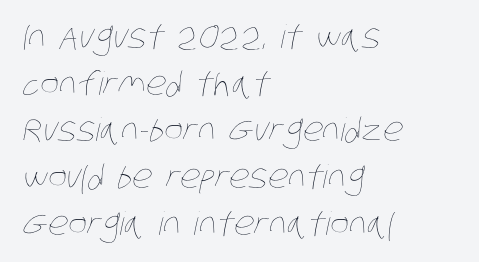
{"bold": "no", "weight": "thin", "width": "condensed", "stroke_contrast": "low", "x_height": "large", "monospaced": "no", "underline": "no", "align": "left", "line_spacing": "normal", "line_spacing_ratio": 1.46, "letter_spacing": "normal", "letter_spacing_em": 0.0, "glyph_px": 32}
